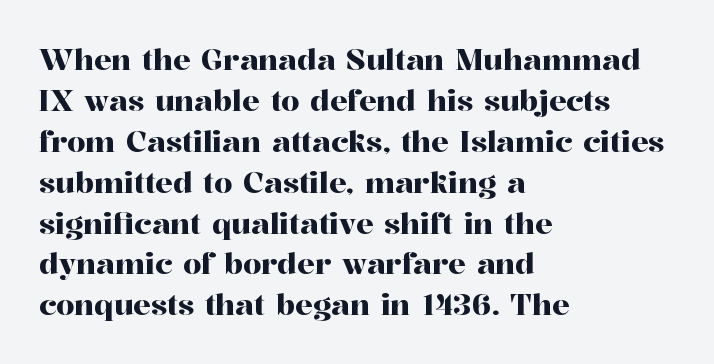
{"serif": "yes", "italic": "no", "width": "normal", "stroke_contrast": "high", "x_height": "medium", "monospaced": "no", "underline": "no", "align": "left", "line_spacing": "normal", "line_spacing_ratio": 1.41, "letter_spacing": "normal", "letter_spacing_em": 0.0, "glyph_px": 29}
